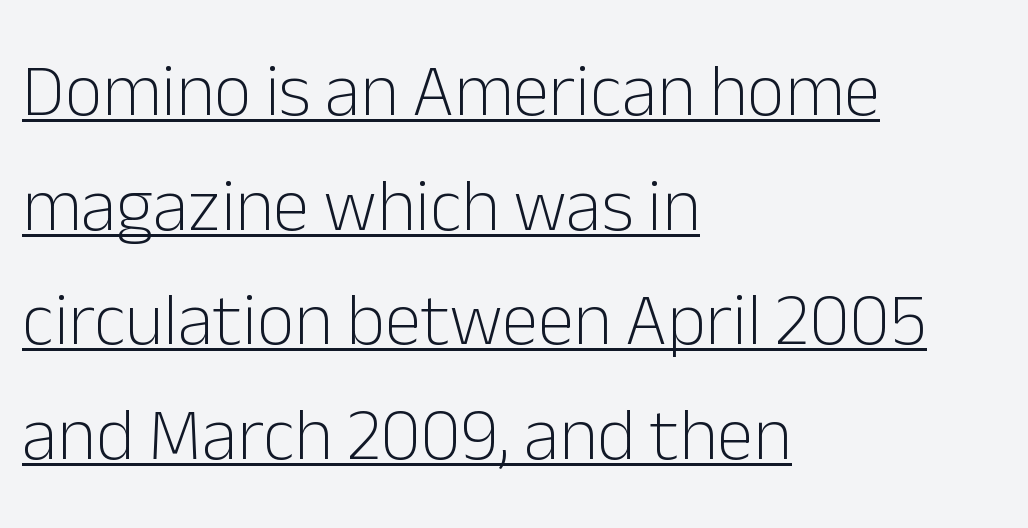
{"serif": "no", "italic": "no", "bold": "no", "weight": "light", "width": "normal", "stroke_contrast": "low", "x_height": "medium", "monospaced": "no", "underline": "yes", "align": "left", "line_spacing": "normal", "line_spacing_ratio": 1.55, "letter_spacing": "normal", "letter_spacing_em": 0.0, "glyph_px": 74}
